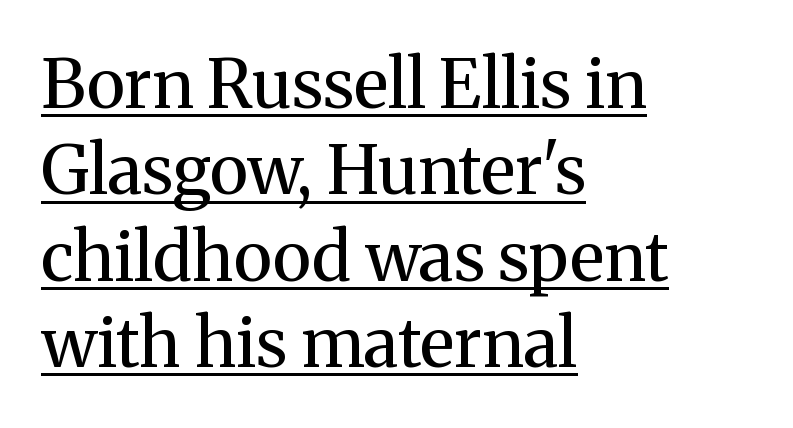
{"serif": "yes", "italic": "no", "bold": "no", "weight": "regular", "width": "normal", "stroke_contrast": "medium", "x_height": "medium", "monospaced": "no", "underline": "yes", "align": "left", "line_spacing": "normal", "line_spacing_ratio": 1.27, "letter_spacing": "normal", "letter_spacing_em": 0.0, "glyph_px": 68}
